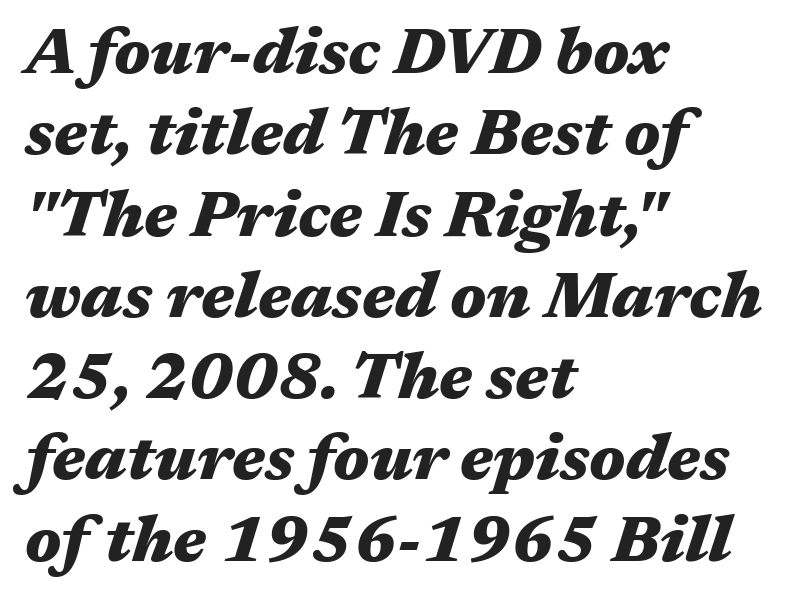
Q: Is the text bold? A: Yes.
Q: Is the text italic (slanted)? A: Yes, it leans right by about 17 degrees.
Q: Is the text underlined? A: No.
Q: How is the paragraph aligned? A: Left-aligned.
Q: Is the spacing between letters normal or unusually wide? A: Normal.
Q: Is the spacing between lines tight, normal or loose? A: Normal.
Q: Width (condensed, normal, or wide)? A: Wide.
Q: Stroke contrast? A: Medium.
Q: x-height? A: Medium.
Q: Monospaced? A: No.
